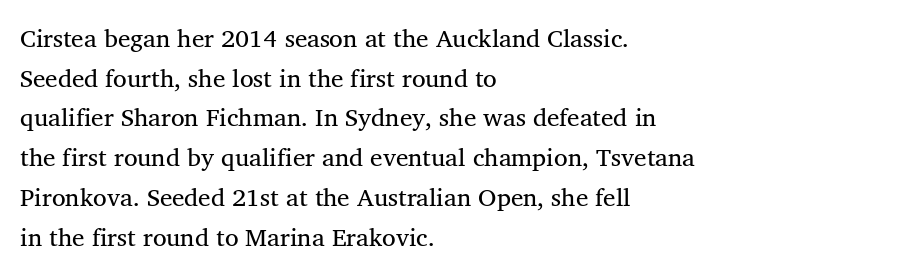
The image shows 25 px text type; set left-aligned, normal line spacing (1.59x), normal letter spacing, not underlined.
